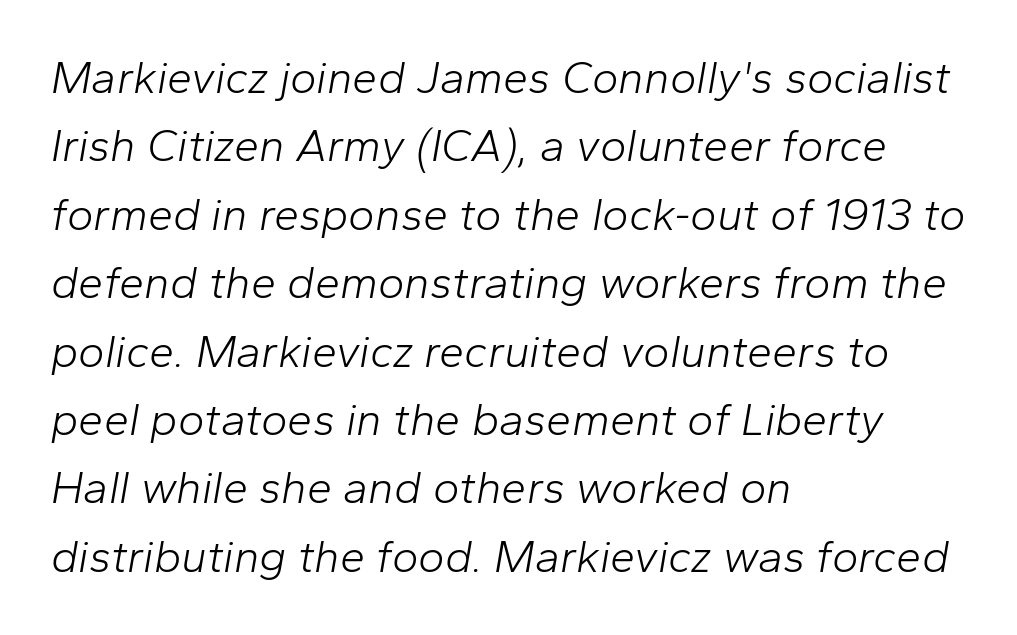
Honestly, the row spacing looks completely unremarkable. The letters advance in unequal steps, a hallmark of proportional type. The paragraph shown leans on its left margin. The whole block is typeset with a tilt. Check under the words: just untouched page.
